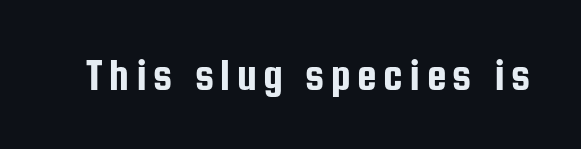
The image shows 44 px condensed sans-serif type, upright; set not underlined; low stroke contrast and a medium x-height.
